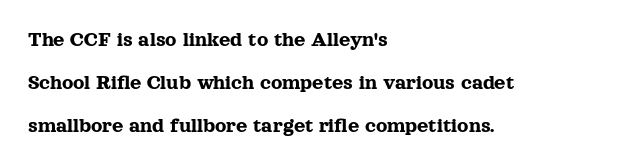
Students, observe: this is what heavily led, spacious text looks like. Letters rest on an invisible, unmarked baseline. This sample uses an upright cut, with every glyph sitting square on the baseline. Nobody touched the tracking dial on this one. Alignment: flush left.
